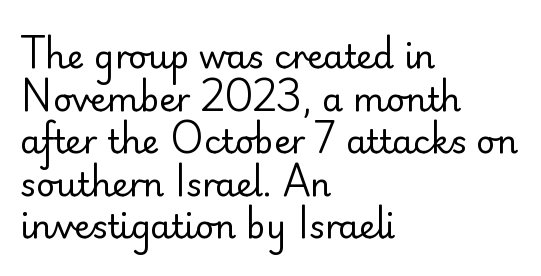
Do the letters lean? They stand straight. Regular leading. This reads as an unemphasized weight, regular at the heaviest. Plain, unruled lines of type.
